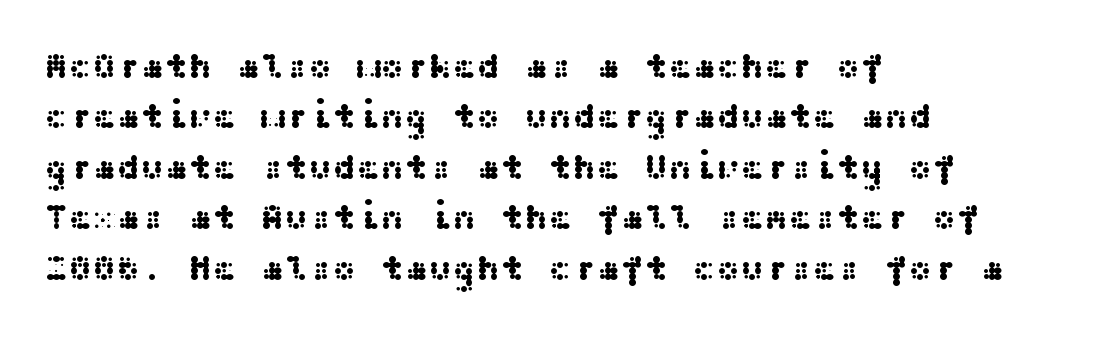
{"serif": "no", "italic": "no", "width": "wide", "stroke_contrast": "medium", "x_height": "medium", "underline": "no", "align": "left", "line_spacing": "normal", "line_spacing_ratio": 1.4, "letter_spacing": "normal", "letter_spacing_em": 0.0, "glyph_px": 36}
